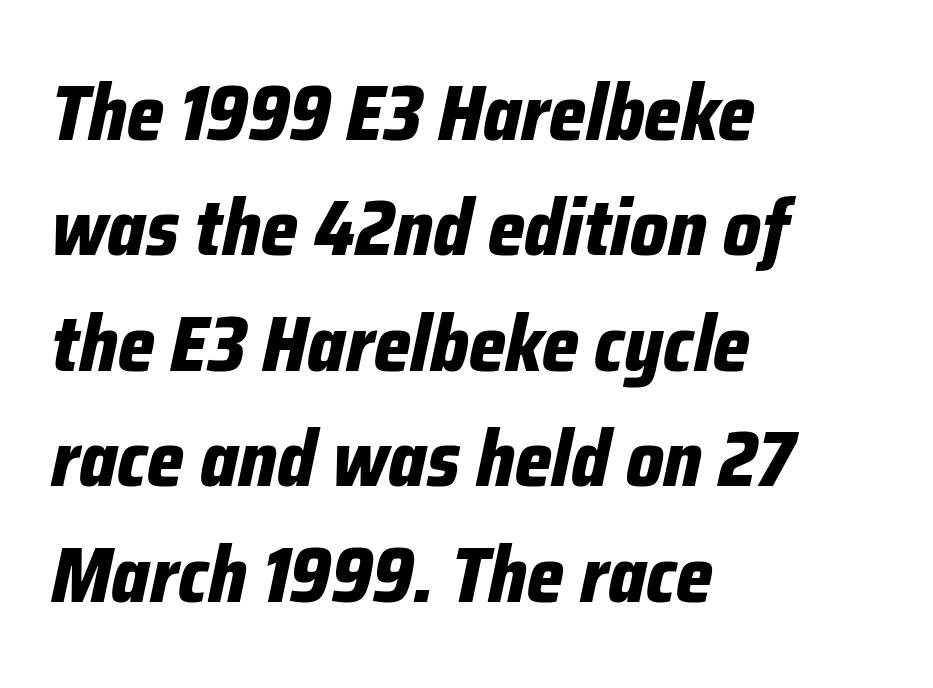
{"italic": "yes", "lean": "right", "slant_degrees": 12, "bold": "yes", "weight": "bold", "width": "condensed", "stroke_contrast": "low", "x_height": "medium", "monospaced": "no", "underline": "no", "align": "left", "line_spacing": "normal", "line_spacing_ratio": 1.48, "letter_spacing": "normal", "letter_spacing_em": 0.0, "glyph_px": 78}
